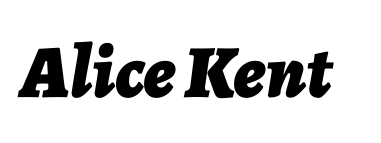
The image shows 75 px bold type, italic (leaning right); set normal letter spacing, not underlined; low stroke contrast and a medium x-height.
